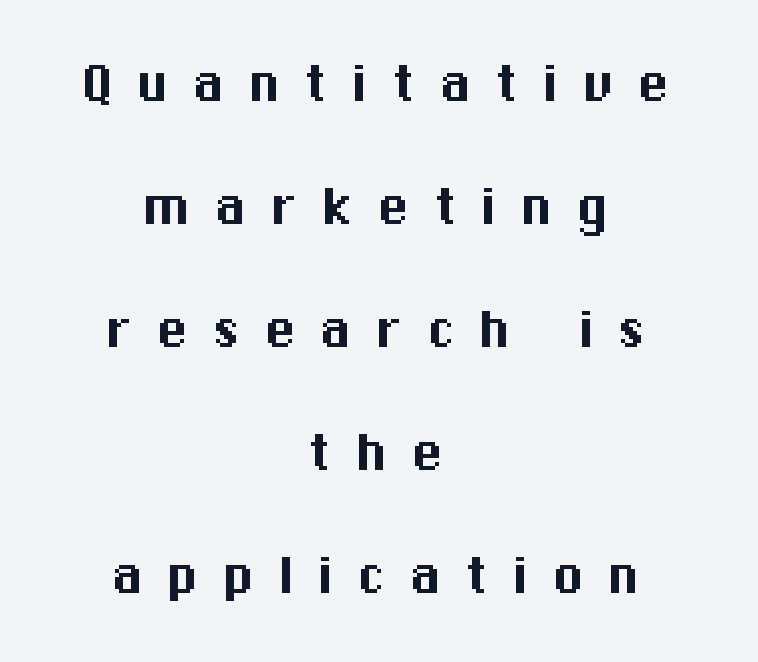
The image shows 64 px sans-serif type, upright; set centered, loose line spacing (1.92x), unusually wide letter spacing (+0.37 em), not underlined; medium stroke contrast and a medium x-height.
